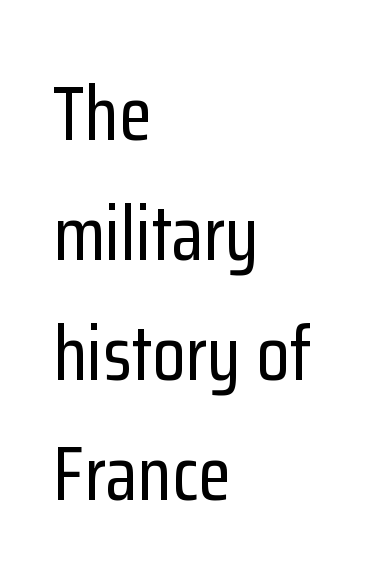
Q: Is the text italic (slanted)? A: No, it is upright.
Q: Is the typeface a serif or a sans-serif typeface? A: Sans-serif.
Q: Is the text underlined? A: No.
Q: How is the paragraph aligned? A: Left-aligned.
Q: Is the spacing between letters normal or unusually wide? A: Normal.
Q: Is the spacing between lines tight, normal or loose? A: Normal.
Q: Width (condensed, normal, or wide)? A: Condensed.
Q: Stroke contrast? A: Low.
Q: x-height? A: Medium.
Q: Monospaced? A: No.
